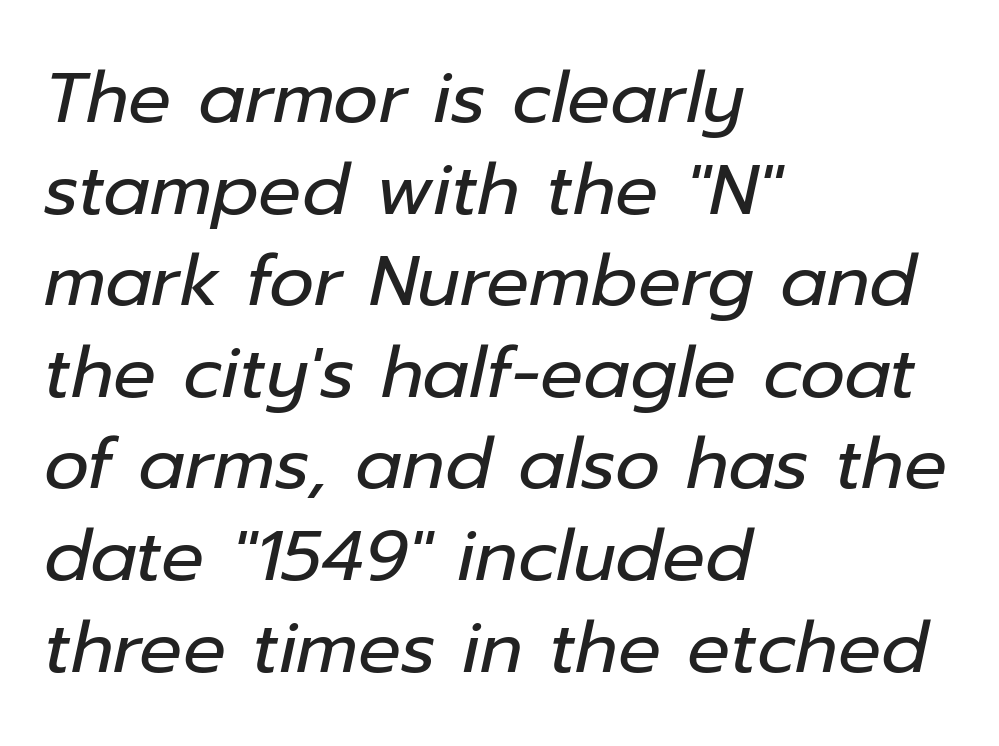
Here the glyphs are tracked normally, forming tight word shapes. The rendering applies a slant to the glyphs. Whoever set this chose a conventional vertical rhythm. One-word summary of the alignment: left.
